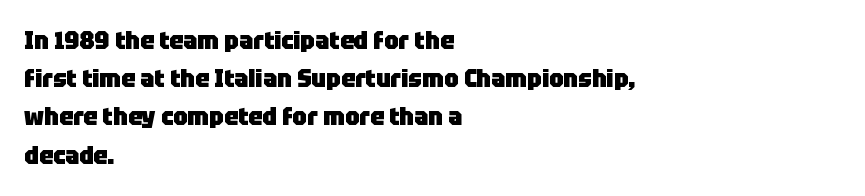
{"italic": "no", "bold": "yes", "underline": "no", "align": "left", "line_spacing": "normal", "line_spacing_ratio": 1.53, "letter_spacing": "normal", "letter_spacing_em": 0.0, "glyph_px": 25}
